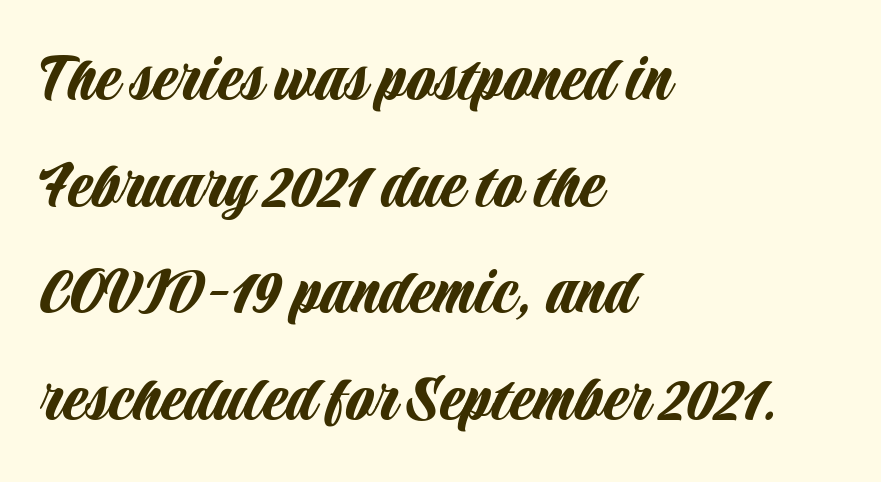
The passage is arranged the way most books set body copy — flush left. Honestly, the row spacing looks completely unremarkable. The letters sit at their default tracking, neither squeezed nor spread. Clear beneath every line of the passage.
